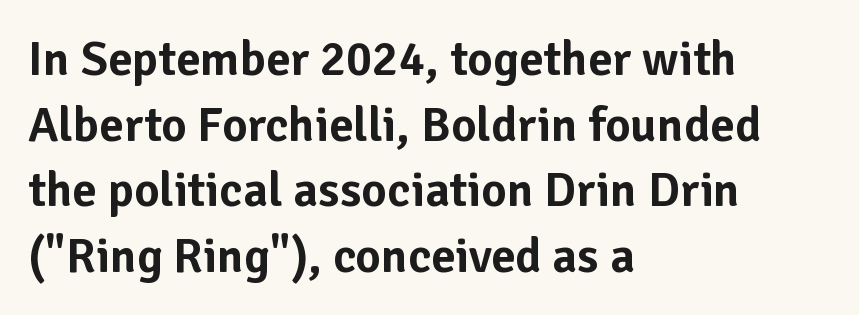
{"serif": "no", "italic": "no", "width": "normal", "stroke_contrast": "low", "x_height": "medium", "monospaced": "no", "underline": "no", "align": "left", "line_spacing": "normal", "line_spacing_ratio": 1.34, "letter_spacing": "normal", "letter_spacing_em": 0.0, "glyph_px": 49}
